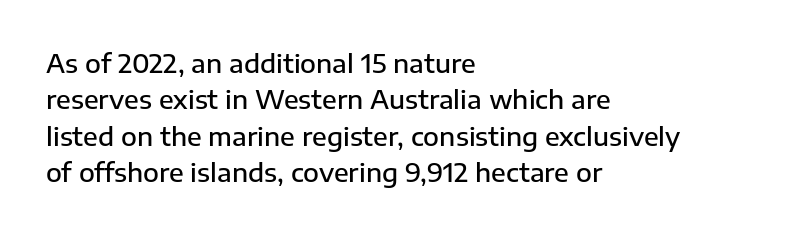
{"italic": "no", "bold": "semi", "underline": "no", "align": "left", "line_spacing": "normal", "line_spacing_ratio": 1.4, "letter_spacing": "normal", "letter_spacing_em": 0.0, "glyph_px": 26}
